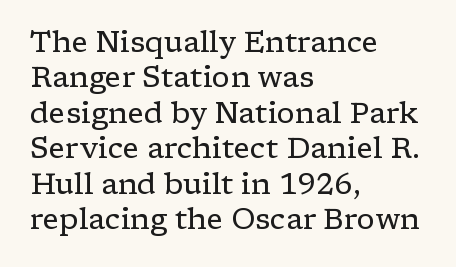
The image shows 29 px regular-weight, wide serif type, upright; set left-aligned, line spacing 1.22x, normal letter spacing, not underlined; low stroke contrast and a medium x-height.
